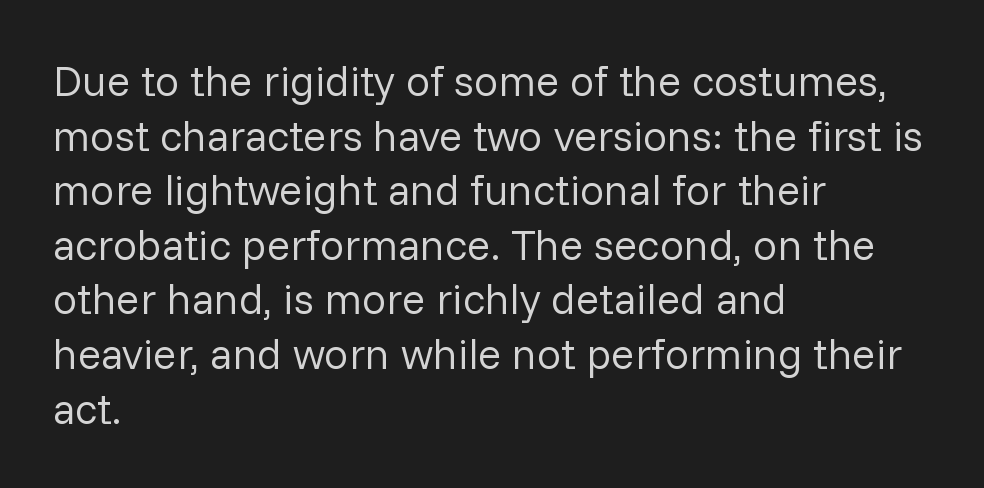
Q: Is the text bold? A: No.
Q: Is the text italic (slanted)? A: No, it is upright.
Q: Is the typeface a serif or a sans-serif typeface? A: Sans-serif.
Q: Is the text underlined? A: No.
Q: How is the paragraph aligned? A: Left-aligned.
Q: Is the spacing between letters normal or unusually wide? A: Normal.
Q: Is the spacing between lines tight, normal or loose? A: Normal.
Q: Width (condensed, normal, or wide)? A: Normal.
Q: Stroke contrast? A: Low.
Q: x-height? A: Medium.
Q: Monospaced? A: No.
